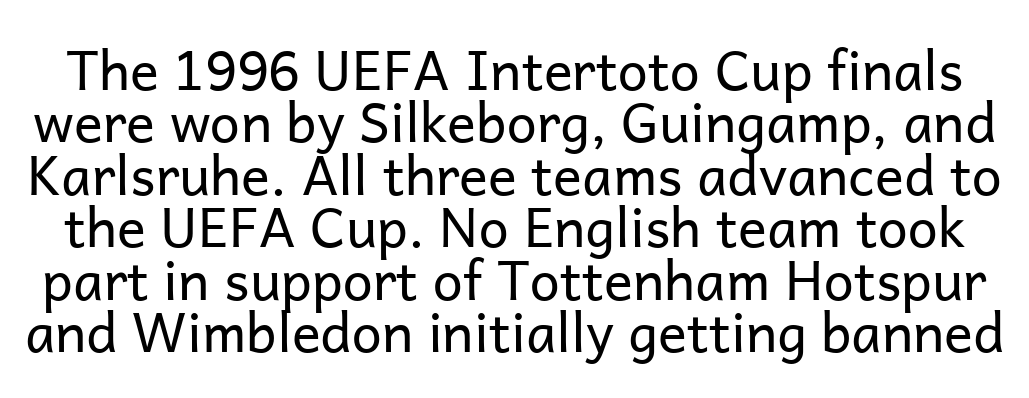
{"serif": "no", "italic": "no", "bold": "no", "weight": "regular", "width": "normal", "stroke_contrast": "low", "x_height": "medium", "monospaced": "no", "underline": "no", "line_spacing": "tight", "line_spacing_ratio": 0.97, "letter_spacing": "normal", "letter_spacing_em": 0.0, "glyph_px": 54}
